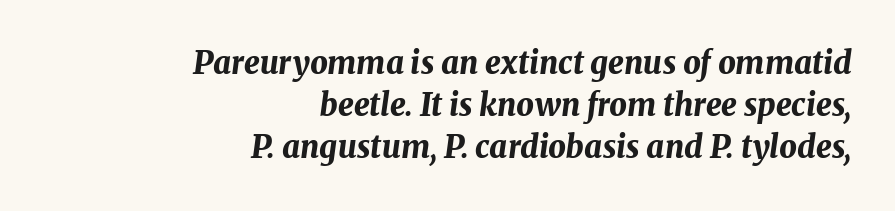
Q: Is the text bold? A: Yes.
Q: Is the text italic (slanted)? A: Yes, it leans right by about 8 degrees.
Q: Is the text underlined? A: No.
Q: How is the paragraph aligned? A: Right-aligned.
Q: Is the spacing between letters normal or unusually wide? A: Normal.
Q: Is the spacing between lines tight, normal or loose? A: Normal.
Q: Width (condensed, normal, or wide)? A: Normal.
Q: Stroke contrast? A: Medium.
Q: x-height? A: Medium.
Q: Monospaced? A: No.
